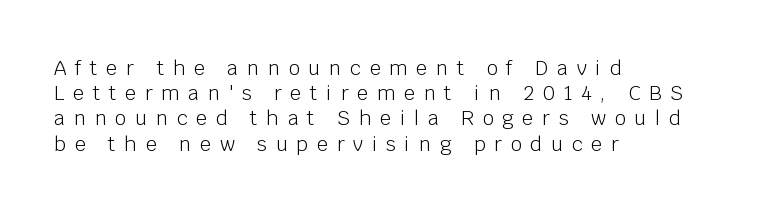
{"italic": "no", "bold": "no", "underline": "no", "align": "left", "line_spacing": "normal", "line_spacing_ratio": 1.26, "letter_spacing": "wide", "letter_spacing_em": 0.43, "glyph_px": 20}
